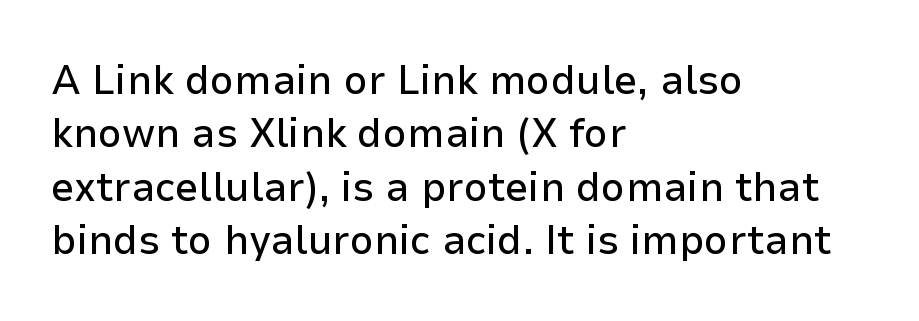
{"serif": "no", "italic": "no", "width": "normal", "stroke_contrast": "low", "x_height": "medium", "monospaced": "no", "underline": "no", "align": "left", "line_spacing": "normal", "line_spacing_ratio": 1.27, "letter_spacing": "normal", "letter_spacing_em": 0.0, "glyph_px": 42}
